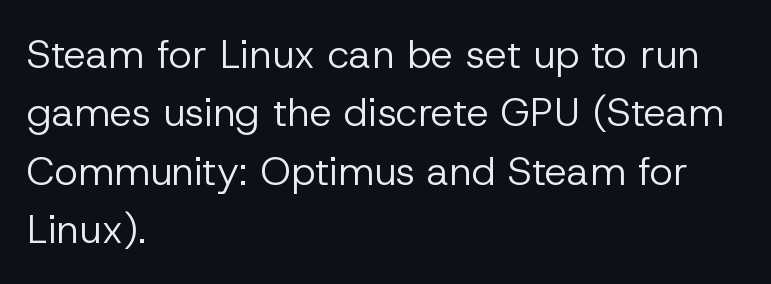
Q: Is the text bold? A: No.
Q: Is the text italic (slanted)? A: No, it is upright.
Q: Is the typeface a serif or a sans-serif typeface? A: Sans-serif.
Q: Is the text underlined? A: No.
Q: How is the paragraph aligned? A: Left-aligned.
Q: Is the spacing between letters normal or unusually wide? A: Normal.
Q: Is the spacing between lines tight, normal or loose? A: Normal.
Q: Width (condensed, normal, or wide)? A: Normal.
Q: Stroke contrast? A: Low.
Q: x-height? A: Medium.
Q: Monospaced? A: No.
